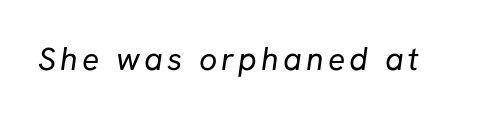
{"serif": "no", "bold": "no", "weight": "regular", "width": "normal", "stroke_contrast": "low", "x_height": "medium", "monospaced": "no", "underline": "no", "glyph_px": 32}
